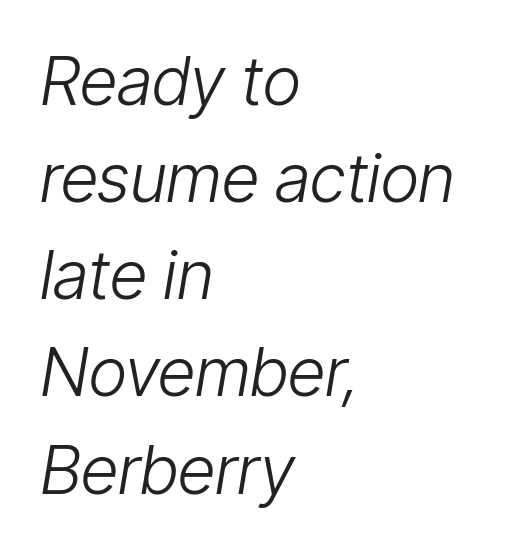
Q: Is the text bold? A: No.
Q: Is the text italic (slanted)? A: Yes, it leans right by about 9 degrees.
Q: Is the text underlined? A: No.
Q: How is the paragraph aligned? A: Left-aligned.
Q: Is the spacing between letters normal or unusually wide? A: Normal.
Q: Is the spacing between lines tight, normal or loose? A: Normal.
Q: Width (condensed, normal, or wide)? A: Condensed.
Q: Stroke contrast? A: Low.
Q: x-height? A: Medium.
Q: Monospaced? A: No.
